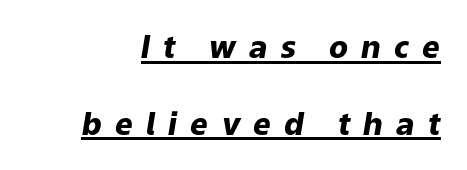
Is the type slanted? Yes — the strokes lean at a clear angle. Chunky letters — that's bold for sure. There is plenty of visible air inserted between adjacent glyphs. Honestly, the underline is the first thing you notice here. Rows of type keep a wide berth in the vertical direction. The face used here is proportionally spaced, like ordinary book or web type.
